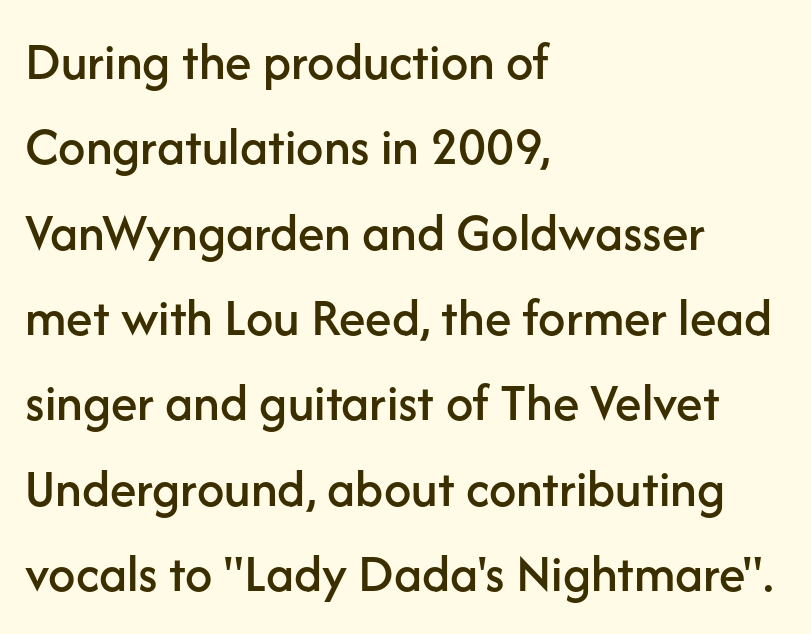
Normally led — the rows are evenly, conventionally spaced. The foot of each line stays bare and open. Looks like regular typesetting: each glyph gets only the width it needs. The specimen reads as upright at a glance.
